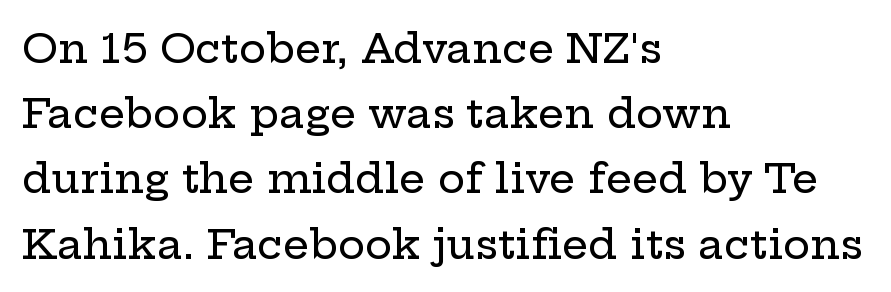
A typesetter would call this proportional, since set widths differ per character. Characters remain perfectly vertical along every line. The block of text has a typical density, with ordinary space between rows. Glyph-to-glyph distance matches everyday printed text. This rendering employs a face with finishing strokes, i.e., a serif. Horizontally, the lines are justified to the leading edge only.
